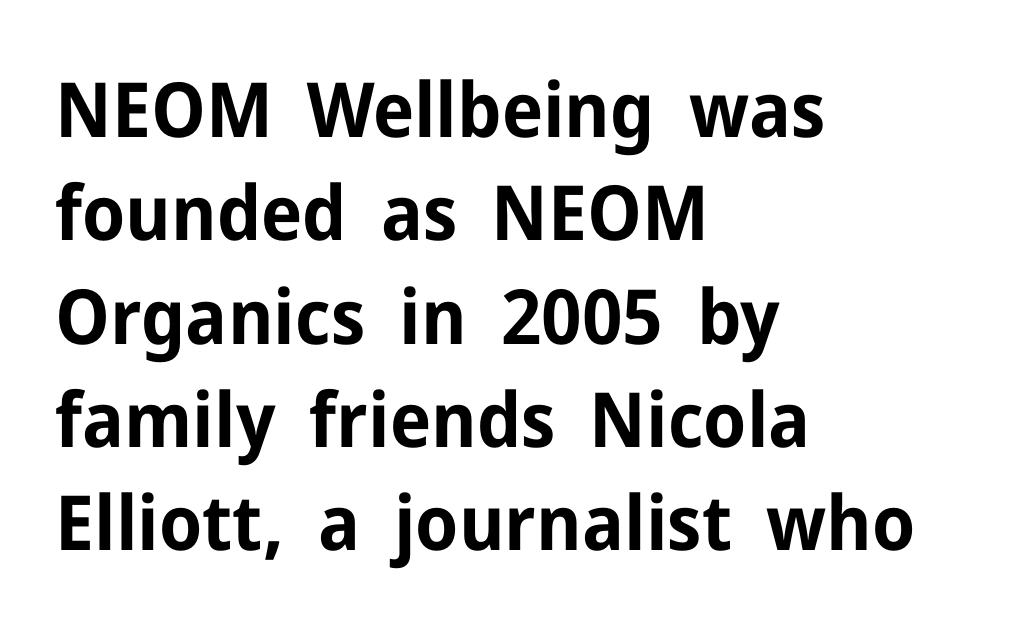
The image shows 76 px bold sans-serif type, upright; set left-aligned, normal line spacing (1.36x), normal letter spacing, not underlined; low stroke contrast and a medium x-height.
